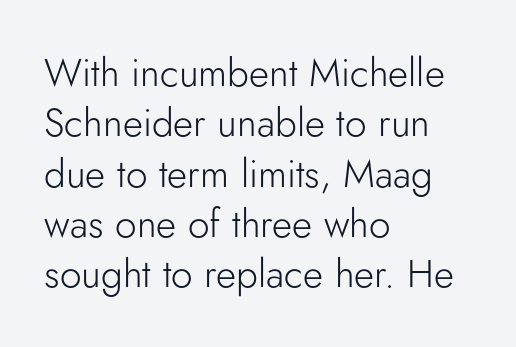
These lines stack with their left ends in a neat column. The rendering uses a moderate line-height, typical for paragraphs. Vertical strokes here are truly vertical. Is the stroke heavy? The answer is a plain regular-or-lighter.
